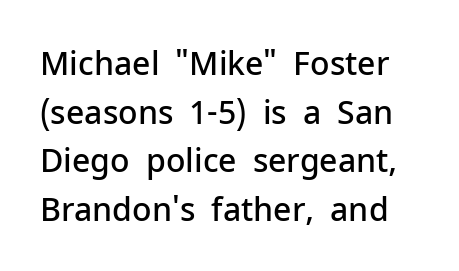
{"serif": "no", "italic": "no", "bold": "semi", "weight": "semibold", "width": "normal", "stroke_contrast": "low", "x_height": "medium", "monospaced": "no", "underline": "no", "line_spacing": "normal", "line_spacing_ratio": 1.52, "letter_spacing": "normal", "letter_spacing_em": 0.0, "glyph_px": 32}
